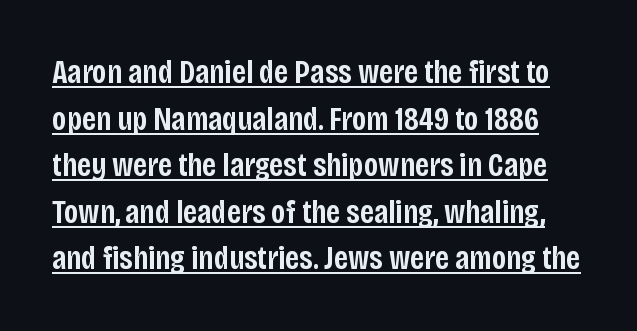
Examine the stroke ends and you'll find no serifs. Quick note: not italic, upright. The typesetting leans somewhat heavy: a semibold. A typesetter would call this leading conventional body-copy spacing.
